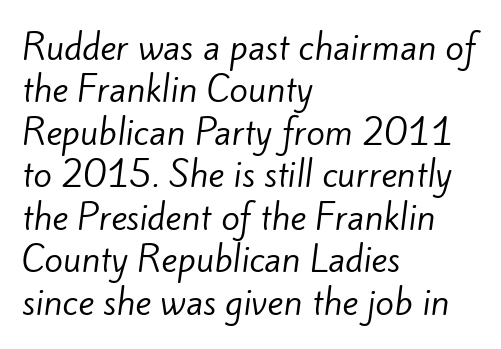
Rows of type keep a routine distance in the vertical direction. Grotesque or geometric, the face here clearly has no serifs. Proportional: the letters do not fall into vertical columns. No chunkiness to these letters — they're not bold. Descenders are the only things crossing below the line. Teacher's note: observe the even left margin — that is flush-left alignment.
